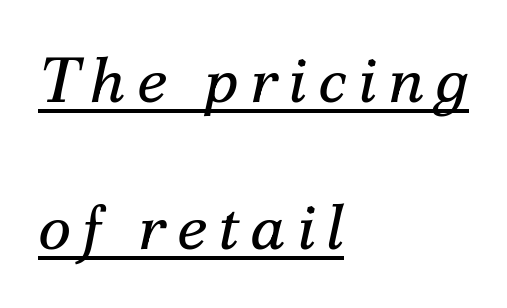
Q: Is the text bold? A: No.
Q: Is the text italic (slanted)? A: Yes, it leans right by about 12 degrees.
Q: Is the typeface a serif or a sans-serif typeface? A: Serif.
Q: Is the text underlined? A: Yes.
Q: How is the paragraph aligned? A: Left-aligned.
Q: Is the spacing between lines tight, normal or loose? A: Loose.
Q: Width (condensed, normal, or wide)? A: Normal.
Q: Stroke contrast? A: Medium.
Q: x-height? A: Small.
Q: Monospaced? A: No.
